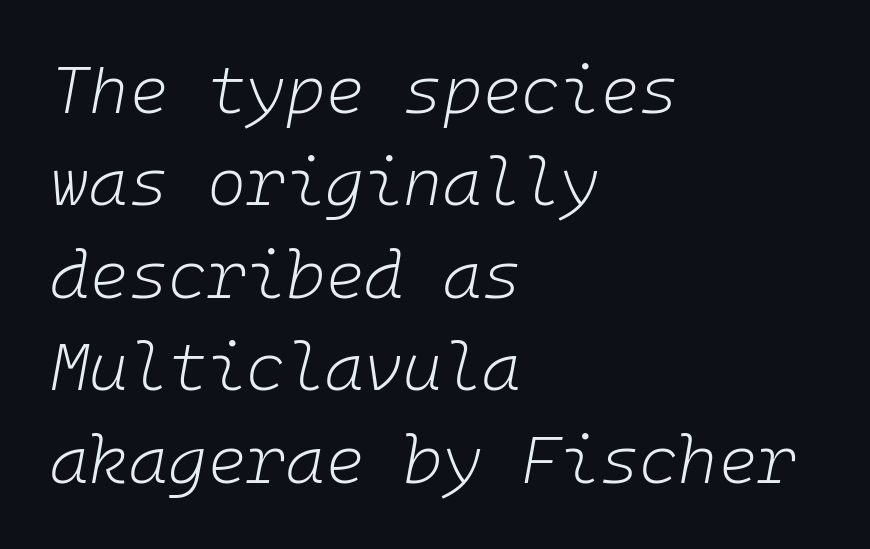
{"italic": "yes", "lean": "right", "slant_degrees": 10, "bold": "no", "weight": "light", "width": "normal", "stroke_contrast": "low", "x_height": "medium", "monospaced": "yes", "underline": "no", "align": "left", "line_spacing": "normal", "line_spacing_ratio": 1.38, "letter_spacing": "normal", "letter_spacing_em": 0.0, "glyph_px": 67}
